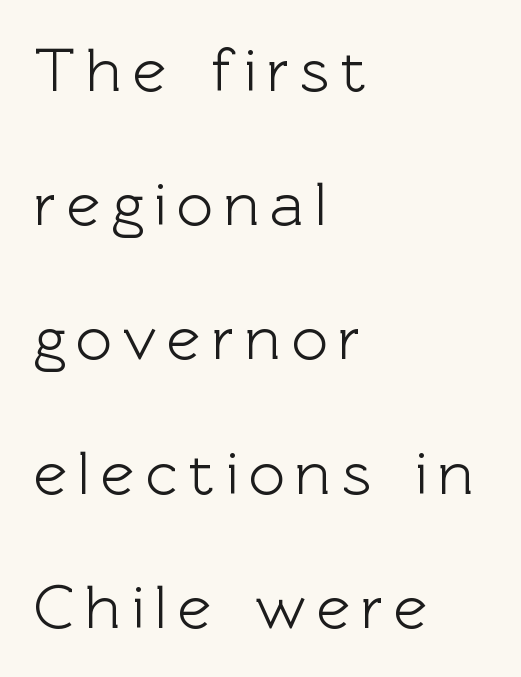
{"serif": "no", "italic": "no", "width": "normal", "x_height": "medium", "monospaced": "no", "underline": "no", "align": "left", "line_spacing": "loose", "line_spacing_ratio": 2.13, "glyph_px": 63}
